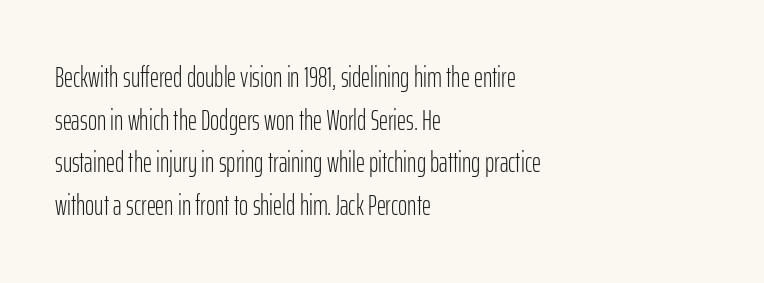
Q: Is the text bold? A: No.
Q: Is the text italic (slanted)? A: No, it is upright.
Q: Is the typeface a serif or a sans-serif typeface? A: Sans-serif.
Q: Is the text underlined? A: No.
Q: How is the paragraph aligned? A: Left-aligned.
Q: Is the spacing between letters normal or unusually wide? A: Normal.
Q: Is the spacing between lines tight, normal or loose? A: Normal.
Q: Width (condensed, normal, or wide)? A: Condensed.
Q: Stroke contrast? A: Low.
Q: x-height? A: Medium.
Q: Monospaced? A: No.
